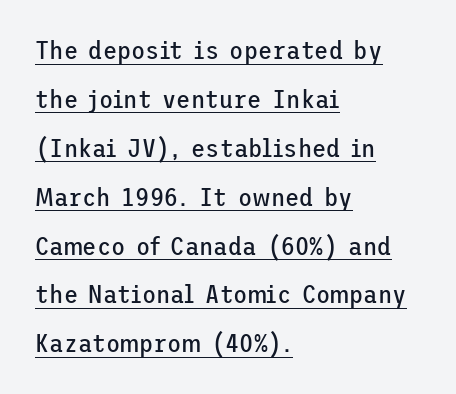
{"italic": "no", "bold": "no", "underline": "yes", "align": "left", "line_spacing_ratio": 1.88, "letter_spacing": "normal", "letter_spacing_em": 0.0, "glyph_px": 26}
